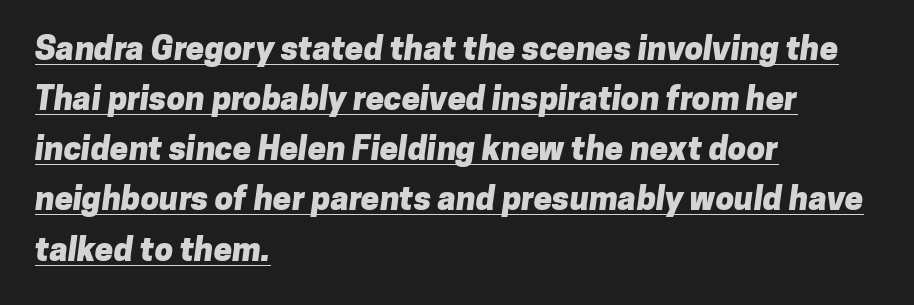
Q: Is the text bold? A: Yes.
Q: Is the typeface a serif or a sans-serif typeface? A: Sans-serif.
Q: Is the text underlined? A: Yes.
Q: How is the paragraph aligned? A: Left-aligned.
Q: Is the spacing between letters normal or unusually wide? A: Normal.
Q: Is the spacing between lines tight, normal or loose? A: Normal.
Q: Width (condensed, normal, or wide)? A: Normal.
Q: Stroke contrast? A: Low.
Q: x-height? A: Medium.
Q: Monospaced? A: No.
